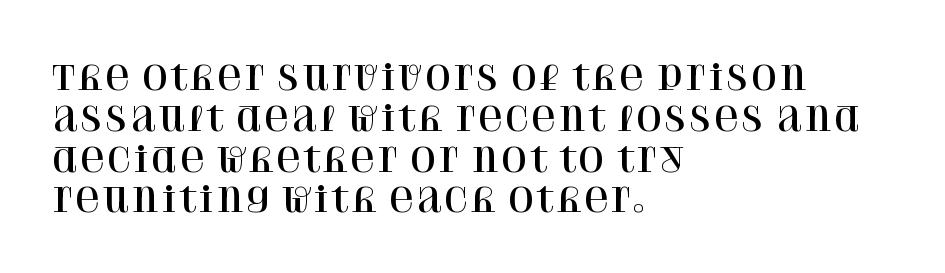
{"serif": "yes", "italic": "no", "width": "normal", "stroke_contrast": "high", "x_height": "large", "monospaced": "no", "underline": "no", "align": "left", "line_spacing_ratio": 1.2, "letter_spacing": "normal", "letter_spacing_em": 0.0, "glyph_px": 34}
